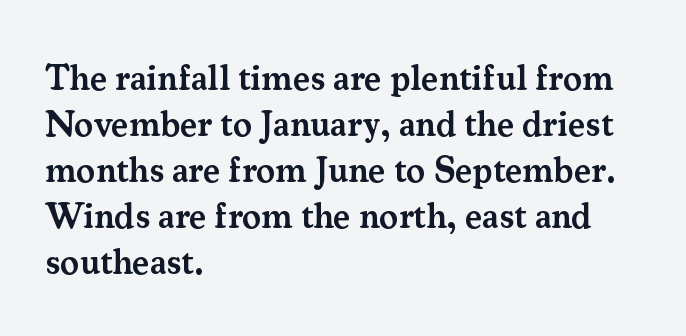
{"serif": "yes", "italic": "no", "bold": "semi", "weight": "semibold", "width": "normal", "stroke_contrast": "medium", "x_height": "small", "monospaced": "no", "underline": "no", "align": "left", "line_spacing": "normal", "line_spacing_ratio": 1.28, "letter_spacing": "normal", "letter_spacing_em": 0.0, "glyph_px": 36}
